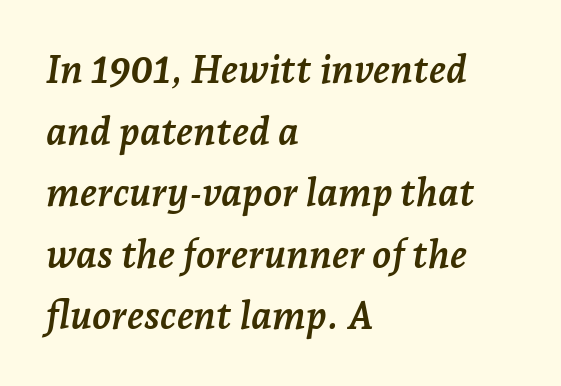
Q: Is the text bold? A: Yes.
Q: Is the text italic (slanted)? A: Yes, it leans right by about 7 degrees.
Q: Is the typeface a serif or a sans-serif typeface? A: Serif.
Q: Is the text underlined? A: No.
Q: How is the paragraph aligned? A: Left-aligned.
Q: Is the spacing between letters normal or unusually wide? A: Normal.
Q: Is the spacing between lines tight, normal or loose? A: Normal.
Q: Width (condensed, normal, or wide)? A: Normal.
Q: Stroke contrast? A: Low.
Q: x-height? A: Medium.
Q: Monospaced? A: No.
